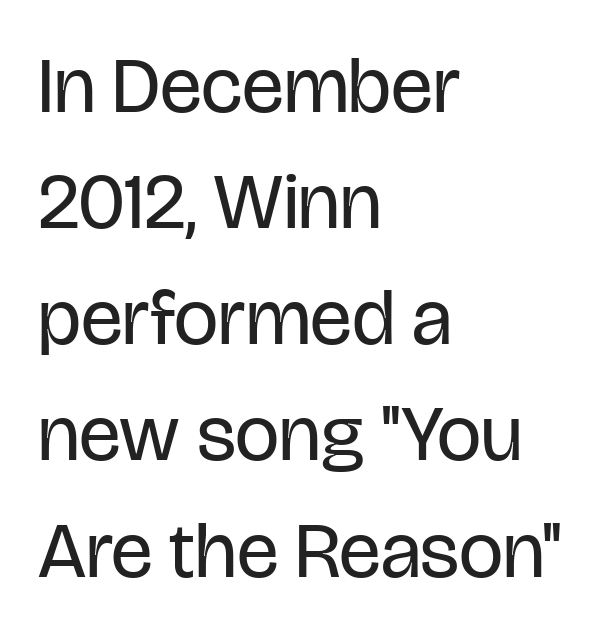
{"serif": "no", "italic": "no", "bold": "no", "weight": "regular", "width": "condensed", "stroke_contrast": "low", "x_height": "large", "monospaced": "no", "underline": "no", "align": "left", "line_spacing": "normal", "line_spacing_ratio": 1.47, "letter_spacing": "normal", "letter_spacing_em": 0.0, "glyph_px": 79}
